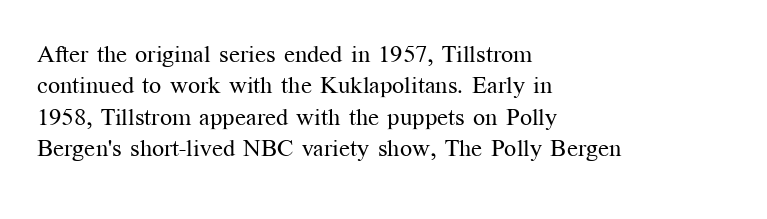
{"italic": "no", "bold": "no", "underline": "no", "align": "left", "line_spacing": "normal", "line_spacing_ratio": 1.31, "letter_spacing": "normal", "letter_spacing_em": 0.0, "glyph_px": 24}
